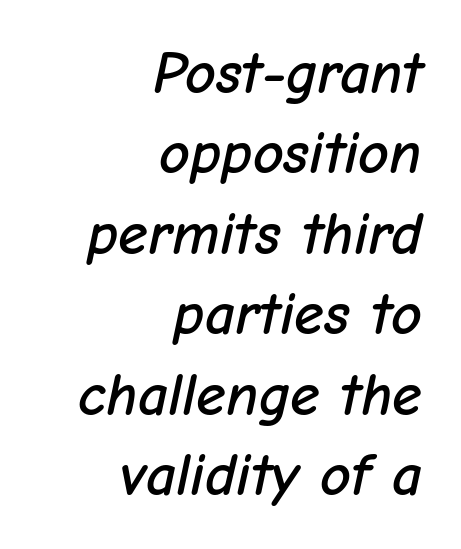
Q: Is the text italic (slanted)? A: Yes, it leans right by about 12 degrees.
Q: Is the text underlined? A: No.
Q: How is the paragraph aligned? A: Right-aligned.
Q: Is the spacing between letters normal or unusually wide? A: Normal.
Q: Is the spacing between lines tight, normal or loose? A: Normal.
Q: Width (condensed, normal, or wide)? A: Normal.
Q: Stroke contrast? A: Low.
Q: x-height? A: Medium.
Q: Monospaced? A: No.
